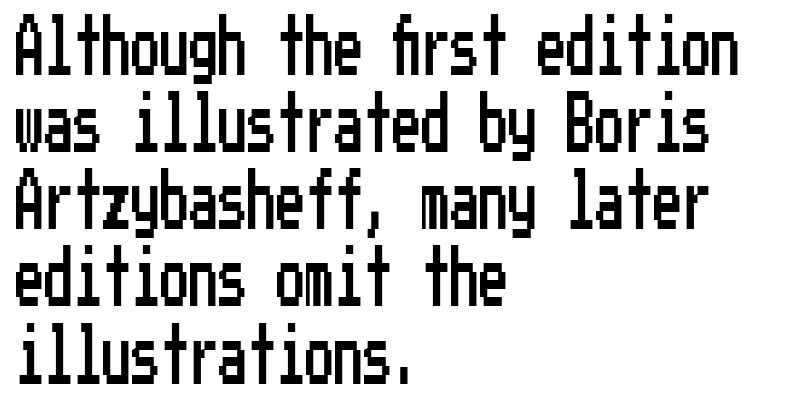
The image shows 58 px condensed sans-serif type, upright; set left-aligned, normal line spacing (1.33x), normal letter spacing, not underlined; low stroke contrast and a medium x-height.
